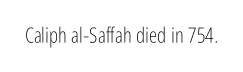
The image shows 21 px text type, upright; set normal letter spacing, not underlined.
